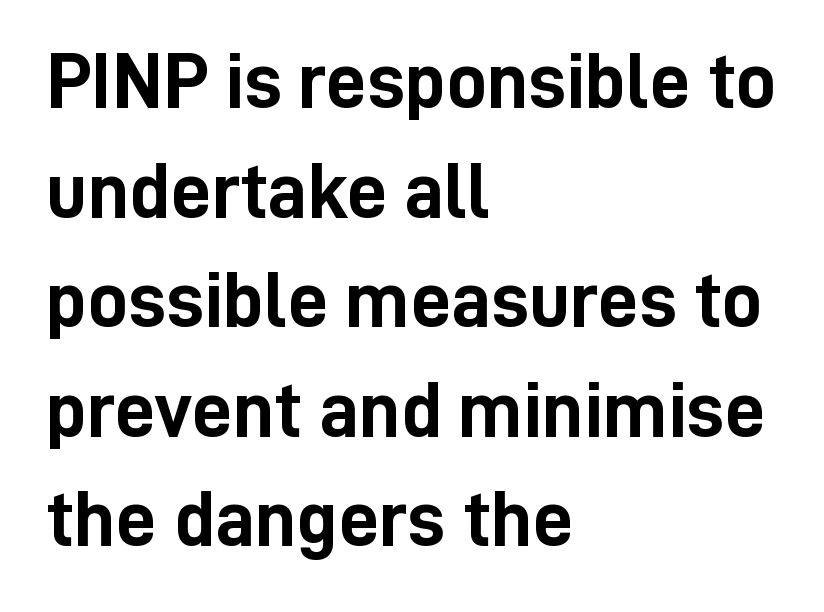
{"serif": "no", "italic": "no", "bold": "yes", "weight": "semibold", "width": "condensed", "stroke_contrast": "low", "x_height": "medium", "monospaced": "no", "underline": "no", "align": "left", "line_spacing": "normal", "line_spacing_ratio": 1.37, "letter_spacing": "normal", "letter_spacing_em": 0.0, "glyph_px": 80}
